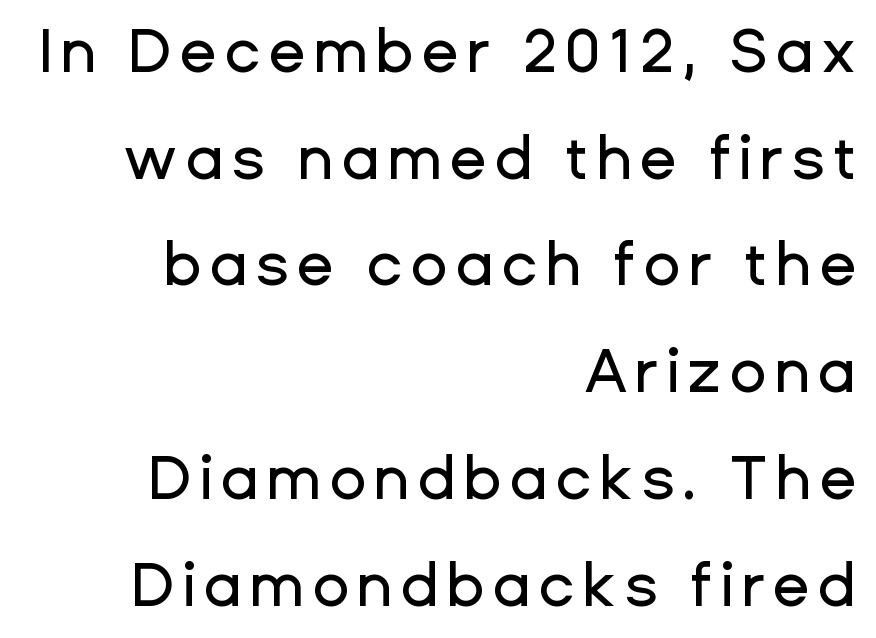
The image shows 61 px sans-serif type, upright; set right-aligned, line spacing 1.75x, not underlined; low stroke contrast and a medium x-height.
